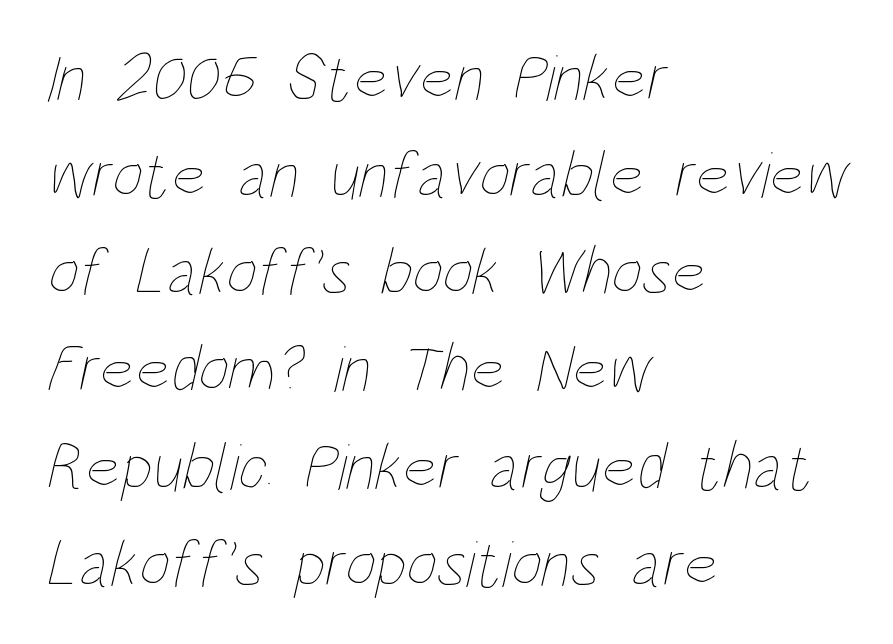
The image shows 67 px thin, condensed type; set left-aligned, normal line spacing (1.45x), normal letter spacing, not underlined; low stroke contrast and a large x-height.
